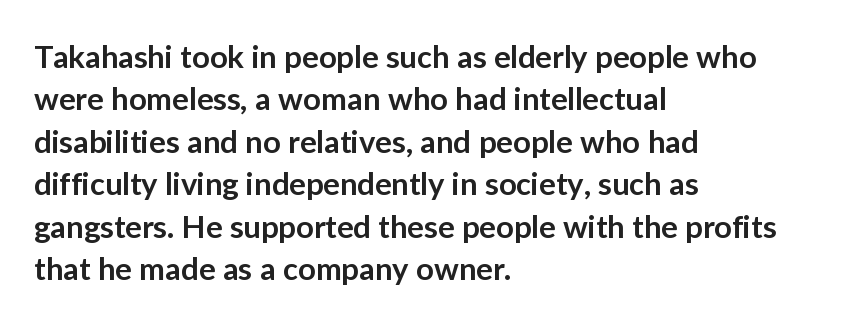
Q: Is the text bold? A: Semi-bold.
Q: Is the text italic (slanted)? A: No, it is upright.
Q: Is the typeface a serif or a sans-serif typeface? A: Sans-serif.
Q: Is the text underlined? A: No.
Q: How is the paragraph aligned? A: Left-aligned.
Q: Is the spacing between letters normal or unusually wide? A: Normal.
Q: Is the spacing between lines tight, normal or loose? A: Normal.
Q: Width (condensed, normal, or wide)? A: Normal.
Q: Stroke contrast? A: Low.
Q: x-height? A: Medium.
Q: Monospaced? A: No.
